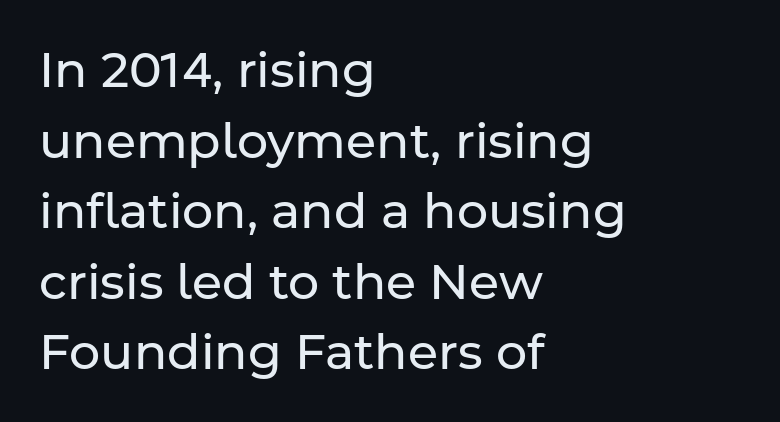
Q: Is the text bold? A: No.
Q: Is the text italic (slanted)? A: No, it is upright.
Q: Is the typeface a serif or a sans-serif typeface? A: Sans-serif.
Q: Is the text underlined? A: No.
Q: How is the paragraph aligned? A: Left-aligned.
Q: Is the spacing between letters normal or unusually wide? A: Normal.
Q: Is the spacing between lines tight, normal or loose? A: Normal.
Q: Width (condensed, normal, or wide)? A: Normal.
Q: Stroke contrast? A: Low.
Q: x-height? A: Medium.
Q: Monospaced? A: No.
